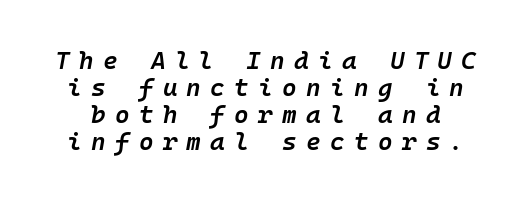
The tracking jumps out immediately: characters are airy and widely separated. Yep, that's italic — everything's leaning. Does the weight exceed regular? Yes, but only to semibold. Anything drawn beneath the words? Only blank space. Closely set lines give the paragraph a compact silhouette.
